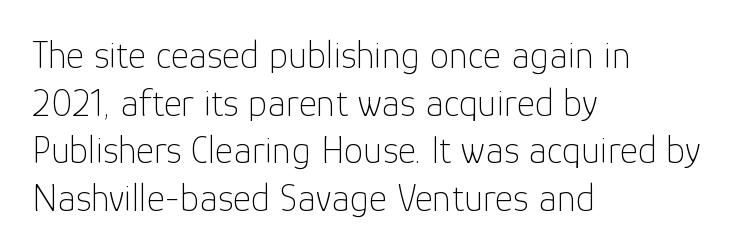
The image shows 39 px thin sans-serif type, upright; set left-aligned, line spacing 1.22x, normal letter spacing, not underlined; low stroke contrast and a medium x-height.
